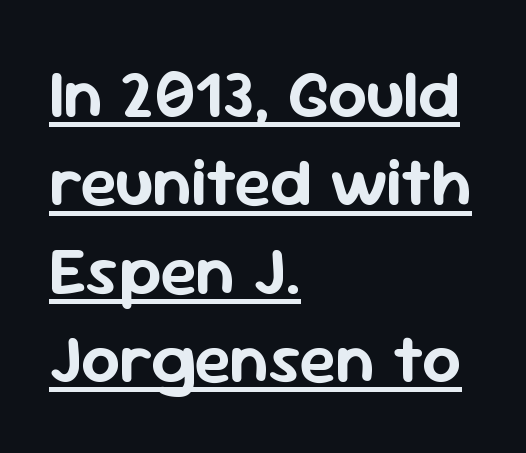
{"serif": "no", "italic": "no", "width": "normal", "stroke_contrast": "low", "x_height": "medium", "monospaced": "no", "underline": "yes", "align": "left", "line_spacing": "normal", "line_spacing_ratio": 1.3, "letter_spacing": "normal", "letter_spacing_em": 0.0, "glyph_px": 68}
